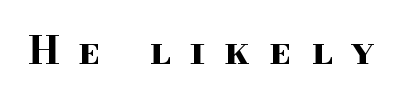
The letters carry serifs — small finishing strokes at the ends of their stems. Looks like regular typesetting: each glyph gets only the width it needs. The passage shown has open, widely tracked lettering throughout. How heavy is the stroke? Heavy — this is a bold. Notice how the stems are strictly vertical — no italics here.
